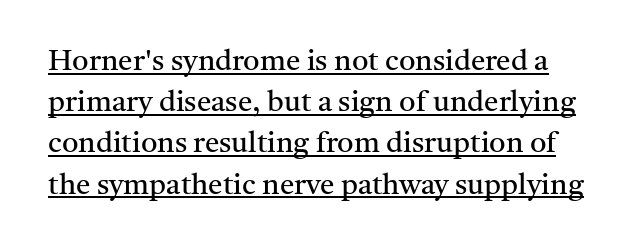
Reading down the column, the eye jumps a familiar distance to each next line. No letter is thick-stroked: the sample isn't bold. The letters advance in unequal steps, a hallmark of proportional type. Regarding serifs, this sample has them. These lines were composed using upright roman letters.
